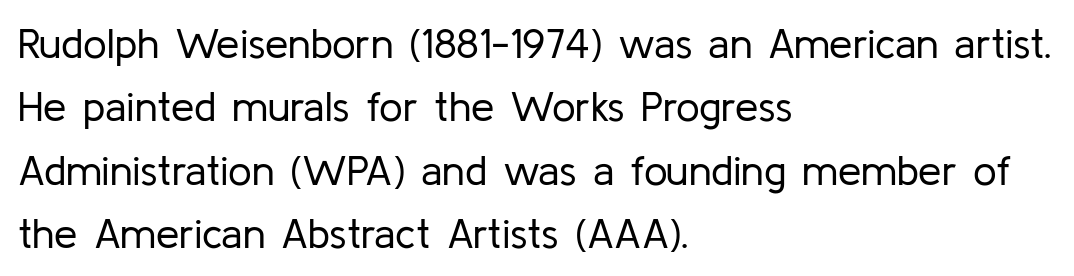
Do the characters align in a grid? No, the font is proportional. This reads as an unemphasized weight, regular at the heaviest. Reading down the block, your eye returns to a fixed left position each line. Characters remain perfectly vertical along every line.
